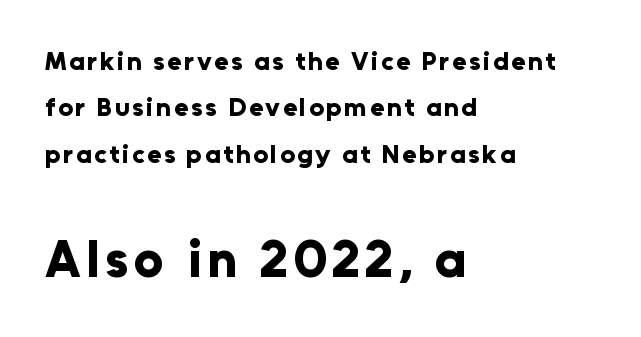
{"serif": "no", "italic": "no", "bold": "yes", "weight": "bold", "width": "normal", "stroke_contrast": "low", "x_height": "medium", "monospaced": "no", "underline": "no", "align": "left", "line_spacing_ratio": 1.78, "larger_block": "second", "size_ratio": 2.04, "glyph_px": 53}
